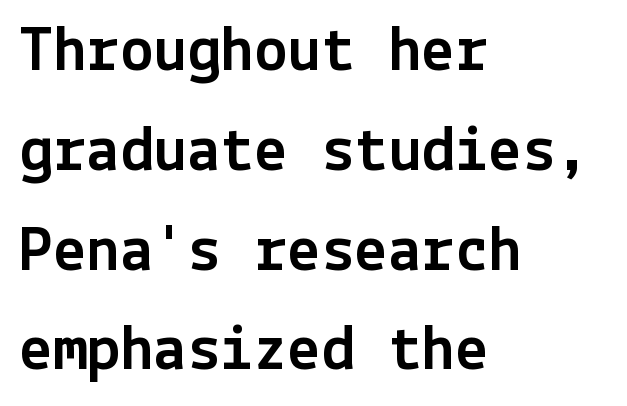
Letter spacing: default. The specimen omits any rule beneath the text block's lines. The type family on display is of the sans-serif kind. The letters stand straight up with perfectly vertical stems.
